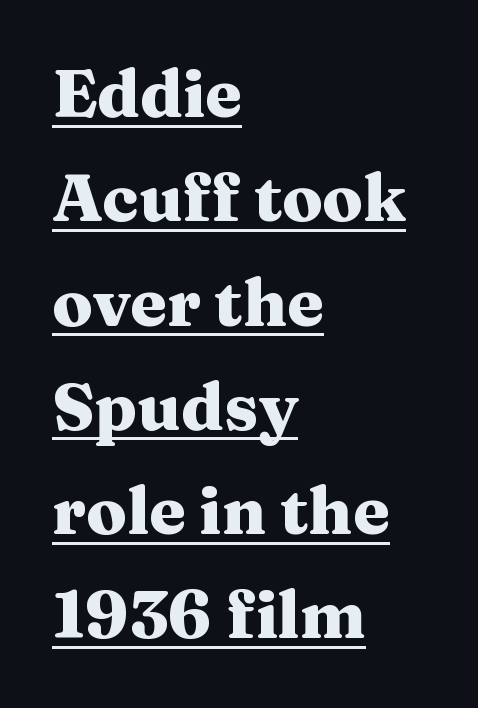
{"serif": "yes", "italic": "no", "bold": "yes", "weight": "heavy", "width": "wide", "stroke_contrast": "medium", "x_height": "medium", "monospaced": "no", "underline": "yes", "align": "left", "line_spacing": "normal", "line_spacing_ratio": 1.58, "letter_spacing": "normal", "letter_spacing_em": 0.0, "glyph_px": 66}
